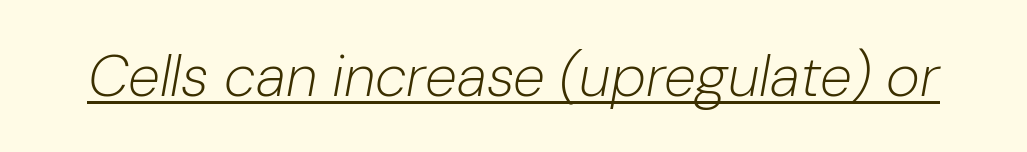
Think standard paragraph weight, or any step lighter than that. Is this a fixed-width face? No — the glyphs have proportional, varying widths. Between one letter and the next there's only the usual sliver of space. In designer terms, the underline attribute is active on this setting. The text carries the slant typical of an italic or oblique font.
